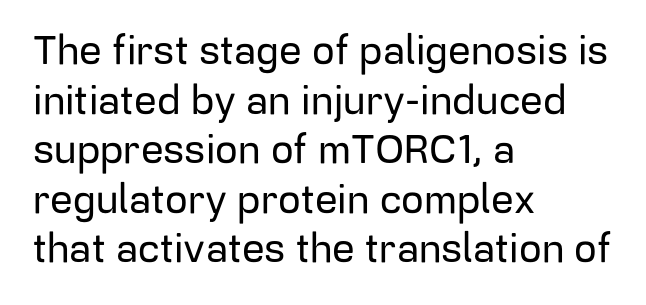
Q: Is the text italic (slanted)? A: No, it is upright.
Q: Is the typeface a serif or a sans-serif typeface? A: Sans-serif.
Q: Is the text underlined? A: No.
Q: How is the paragraph aligned? A: Left-aligned.
Q: Is the spacing between letters normal or unusually wide? A: Normal.
Q: Width (condensed, normal, or wide)? A: Normal.
Q: Stroke contrast? A: Low.
Q: x-height? A: Medium.
Q: Monospaced? A: No.
